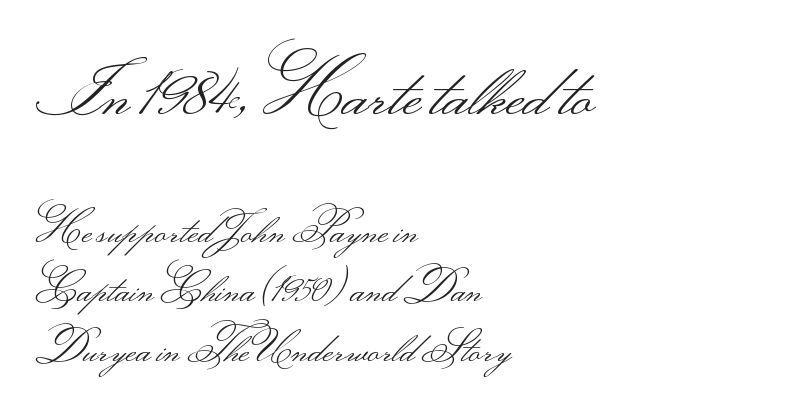
The face used here is a sans, in the tradition of grotesques and geometrics. Character size in the leading block exceeds that of the trailing block. Proportional: the letters do not fall into vertical columns. Does extra space separate the letters? No, they use regular spacing. Notice how the passage keeps a crisp vertical edge on the left only.
